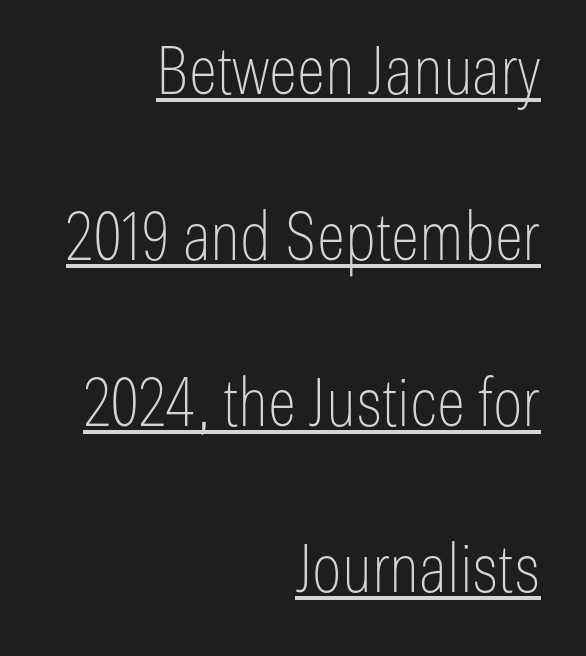
Q: Is the text bold? A: No.
Q: Is the text italic (slanted)? A: No, it is upright.
Q: Is the typeface a serif or a sans-serif typeface? A: Sans-serif.
Q: Is the text underlined? A: Yes.
Q: How is the paragraph aligned? A: Right-aligned.
Q: Is the spacing between letters normal or unusually wide? A: Normal.
Q: Is the spacing between lines tight, normal or loose? A: Loose.
Q: Width (condensed, normal, or wide)? A: Condensed.
Q: Stroke contrast? A: Low.
Q: x-height? A: Medium.
Q: Monospaced? A: No.
